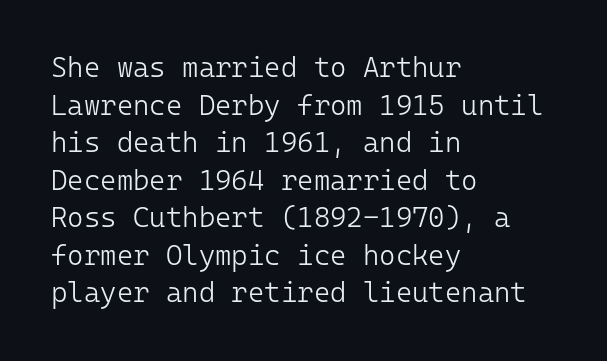
No feet cap the strokes, marking this as sans-serif type. Designer's note — italics off, roman on. Looks like terminal output: every glyph gets an equal slot. Where is the straight margin? On the left. Vertical stems look standard width or narrower in stroke. The line texture is even and compact thanks to regular tracking.
